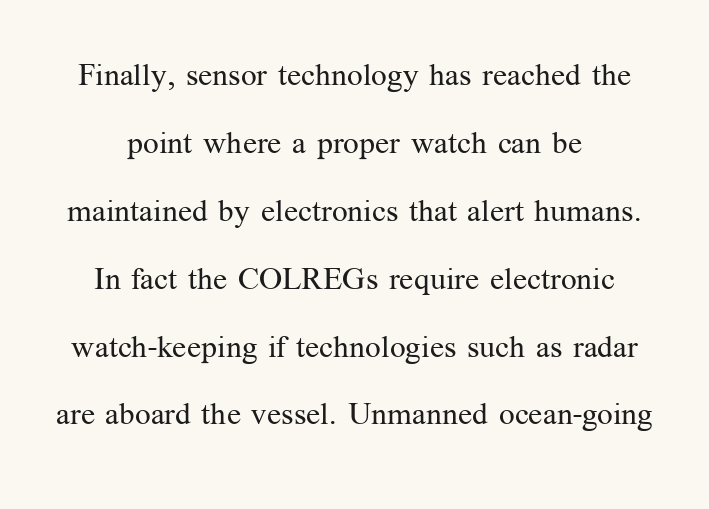
The image shows 31 px regular-weight serif type, upright; set loose line spacing (2.19x), normal letter spacing, not underlined; medium stroke contrast and a medium x-height.
